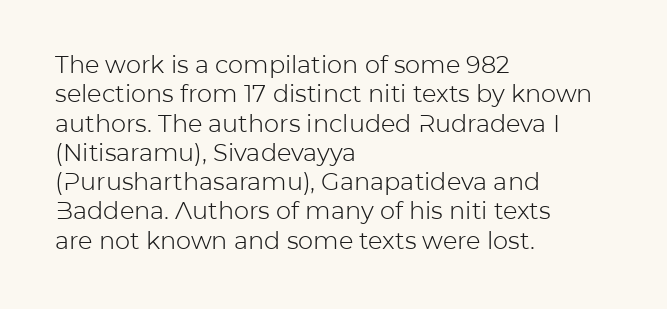
Q: Is the text bold? A: No.
Q: Is the text italic (slanted)? A: No, it is upright.
Q: Is the text underlined? A: No.
Q: How is the paragraph aligned? A: Left-aligned.
Q: Is the spacing between letters normal or unusually wide? A: Normal.
